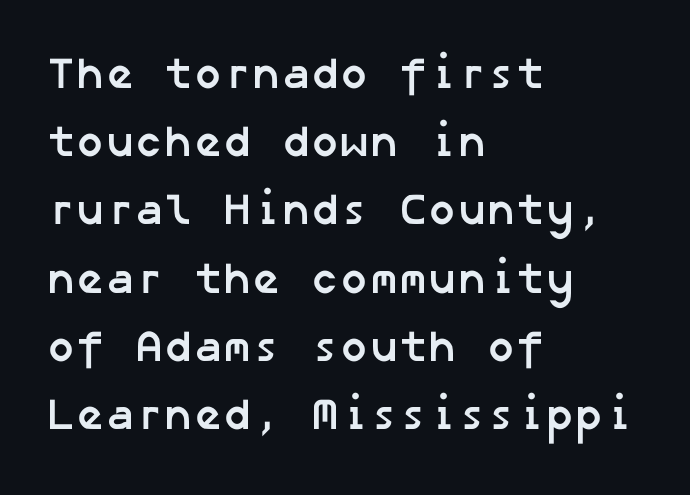
{"serif": "no", "bold": "yes", "weight": "semibold", "width": "normal", "stroke_contrast": "low", "x_height": "medium", "underline": "no", "align": "left", "line_spacing": "normal", "line_spacing_ratio": 1.55, "letter_spacing": "normal", "letter_spacing_em": 0.0, "glyph_px": 44}
